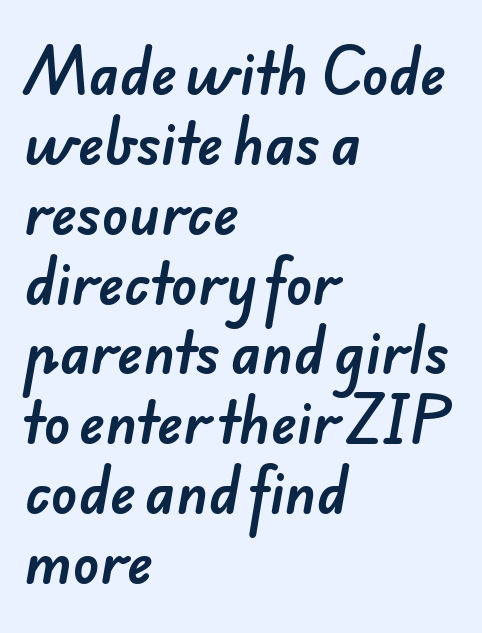
{"serif": "no", "width": "normal", "stroke_contrast": "low", "x_height": "small", "monospaced": "no", "underline": "no", "align": "left", "line_spacing": "normal", "line_spacing_ratio": 1.27, "letter_spacing": "normal", "letter_spacing_em": 0.0, "glyph_px": 55}
